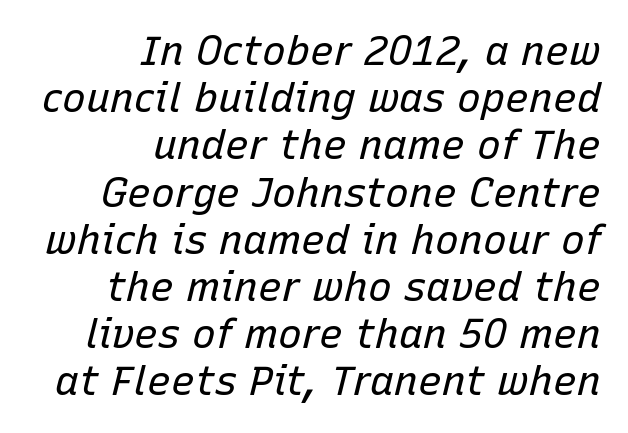
The image shows 40 px regular-weight type, italic (leaning right); set right-aligned, line spacing 1.18x, normal letter spacing, not underlined; low stroke contrast and a medium x-height.
